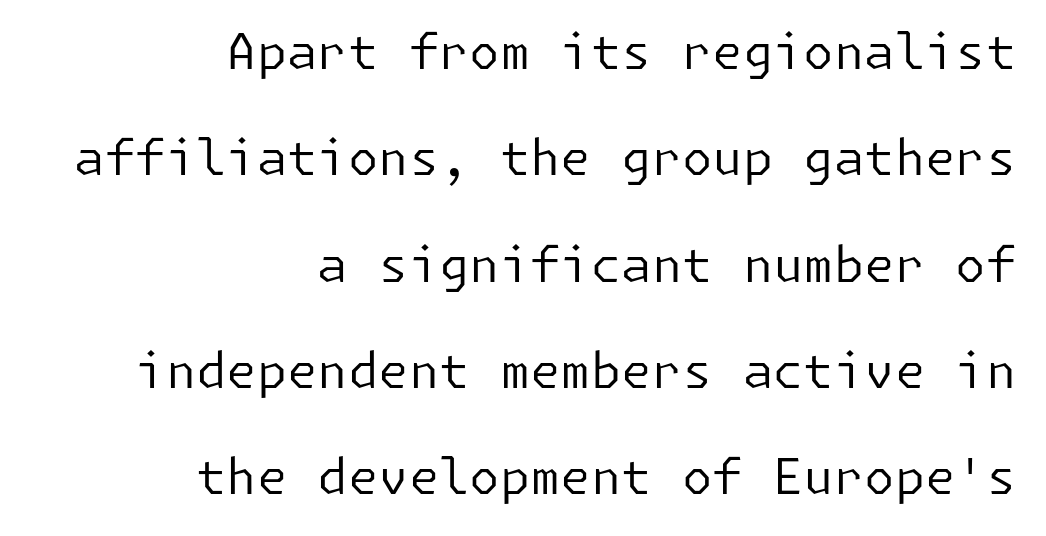
The image shows 49 px regular-weight sans-serif type, upright; set right-aligned, loose line spacing (2.17x), normal letter spacing, not underlined; low stroke contrast and a medium x-height.
